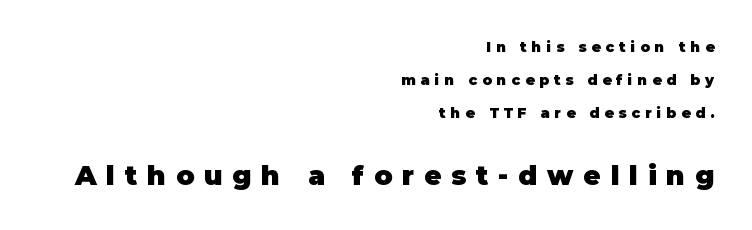
The image shows 27 px bold type, upright; set right-aligned, loose line spacing (2.34x), unusually wide letter spacing (+0.36 em), not underlined; the second (bottom) block is 1.93x larger.
